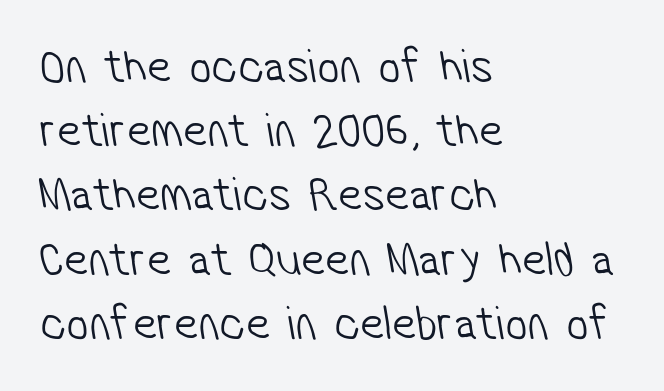
Q: Is the text bold? A: No.
Q: Is the typeface a serif or a sans-serif typeface? A: Sans-serif.
Q: Is the text underlined? A: No.
Q: How is the paragraph aligned? A: Left-aligned.
Q: Is the spacing between letters normal or unusually wide? A: Normal.
Q: Is the spacing between lines tight, normal or loose? A: Normal.
Q: Width (condensed, normal, or wide)? A: Condensed.
Q: Stroke contrast? A: Low.
Q: x-height? A: Medium.
Q: Monospaced? A: No.
